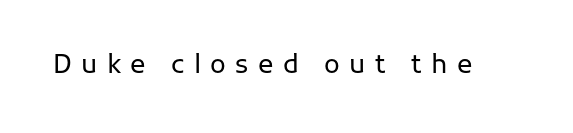
A bare baseline throughout the passage. Counters stay open thanks to moderate or lighter strokes. The letters stand upright; this is a roman face. The letters are spread apart with noticeably loose tracking.
